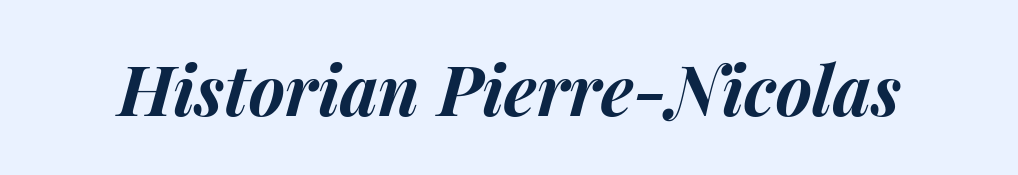
Stroke thickness is high; the sample reads as a true bold. Words appear dense and cohesive because spacing is normal. Words float on clear page, feet unadorned. Character widths vary here, with narrow letters taking less room than wide ones. The letters are slanted; this is an italic face.
